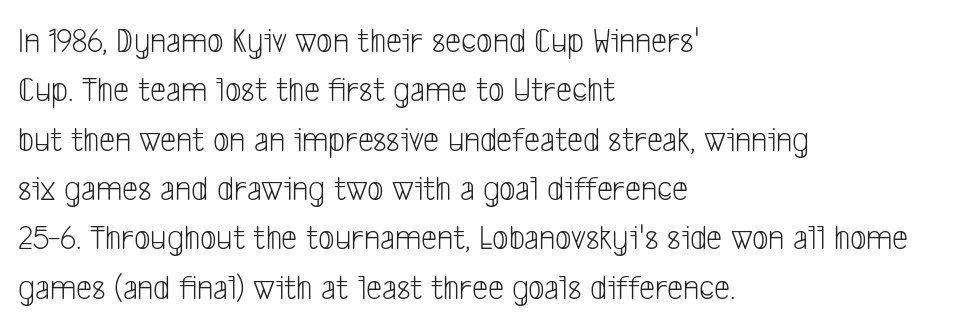
The image shows 36 px light, condensed sans-serif type; set left-aligned, normal line spacing (1.37x), normal letter spacing, not underlined; low stroke contrast and a medium x-height.
